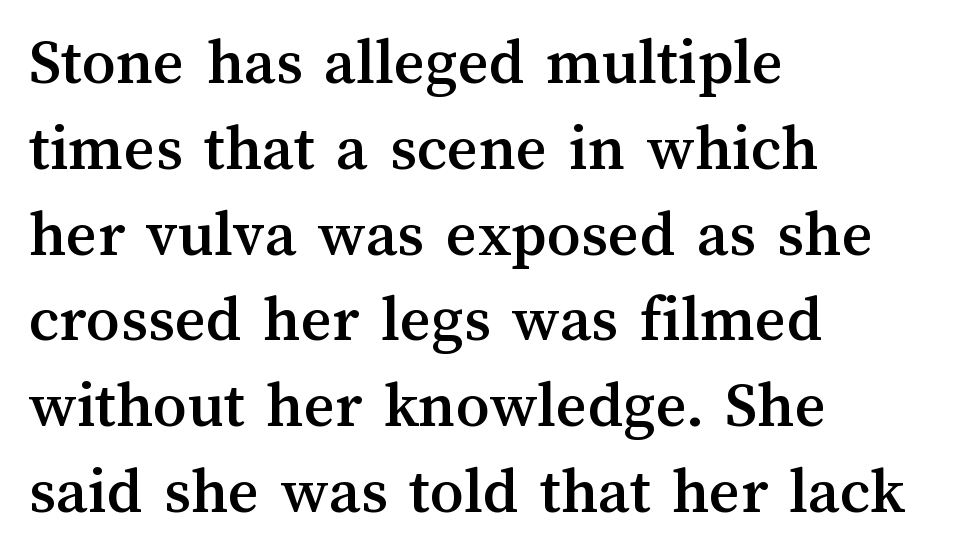
{"italic": "no", "width": "normal", "stroke_contrast": "medium", "x_height": "medium", "monospaced": "no", "underline": "no", "align": "left", "line_spacing": "normal", "line_spacing_ratio": 1.28, "letter_spacing": "normal", "letter_spacing_em": 0.0, "glyph_px": 67}
